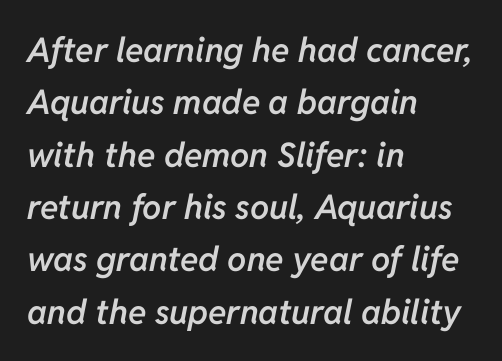
{"italic": "yes", "lean": "right", "slant_degrees": 11, "bold": "semi", "weight": "semibold", "width": "normal", "stroke_contrast": "low", "x_height": "medium", "monospaced": "no", "underline": "no", "align": "left", "line_spacing": "normal", "line_spacing_ratio": 1.54, "letter_spacing": "normal", "letter_spacing_em": 0.0, "glyph_px": 34}
